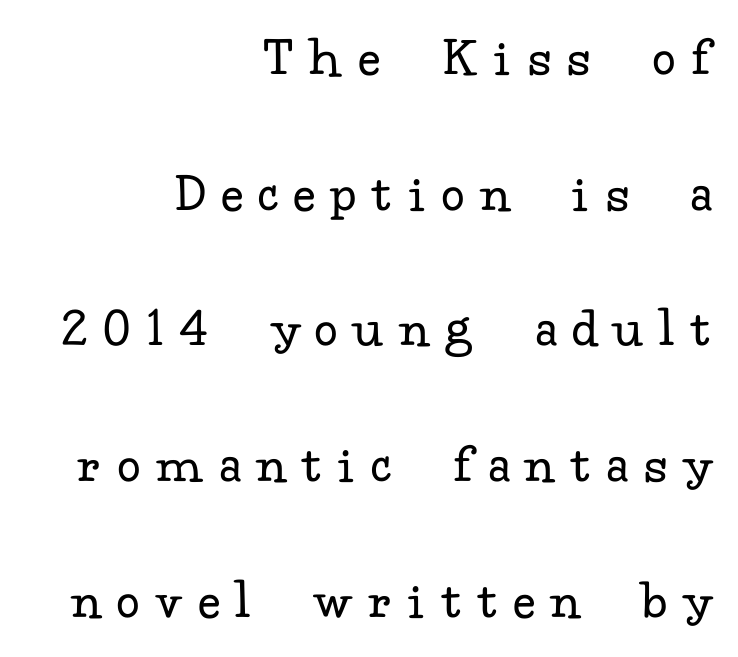
Q: Is the text bold? A: No.
Q: Is the text italic (slanted)? A: No, it is upright.
Q: Is the typeface a serif or a sans-serif typeface? A: Serif.
Q: Is the text underlined? A: No.
Q: How is the paragraph aligned? A: Right-aligned.
Q: Is the spacing between letters normal or unusually wide? A: Unusually wide.
Q: Is the spacing between lines tight, normal or loose? A: Loose.
Q: Width (condensed, normal, or wide)? A: Normal.
Q: Stroke contrast? A: Low.
Q: x-height? A: Small.
Q: Monospaced? A: No.
